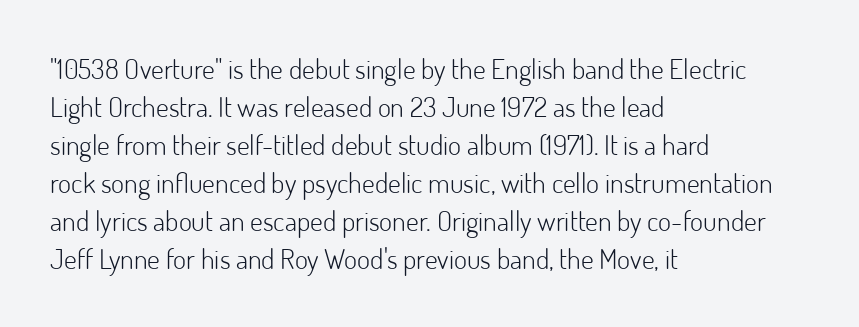
Q: Is the text bold? A: No.
Q: Is the text italic (slanted)? A: No, it is upright.
Q: Is the typeface a serif or a sans-serif typeface? A: Sans-serif.
Q: Is the text underlined? A: No.
Q: How is the paragraph aligned? A: Left-aligned.
Q: Is the spacing between letters normal or unusually wide? A: Normal.
Q: Is the spacing between lines tight, normal or loose? A: Normal.
Q: Width (condensed, normal, or wide)? A: Normal.
Q: Stroke contrast? A: Low.
Q: x-height? A: Small.
Q: Monospaced? A: No.
